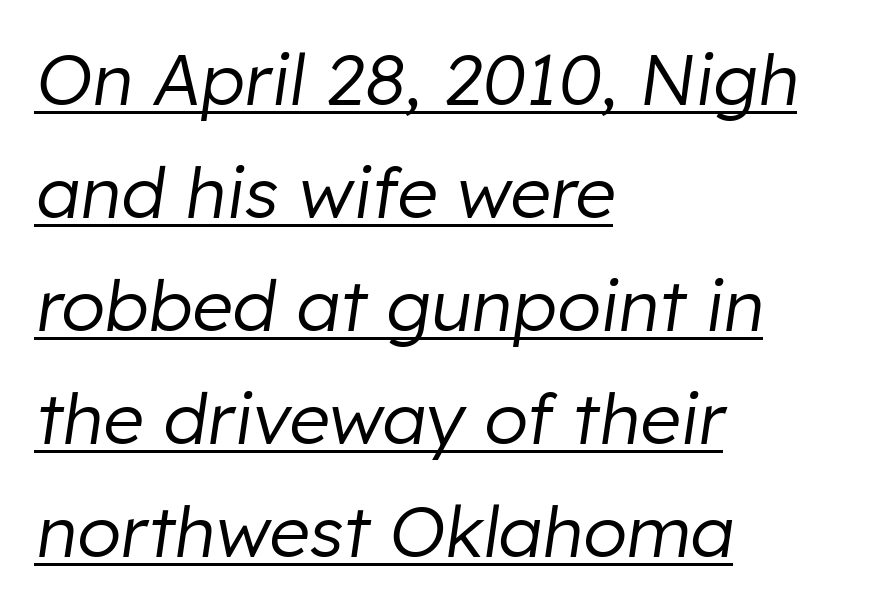
Q: Is the text bold? A: No.
Q: Is the text italic (slanted)? A: Yes, it leans right by about 8 degrees.
Q: Is the text underlined? A: Yes.
Q: How is the paragraph aligned? A: Left-aligned.
Q: Is the spacing between letters normal or unusually wide? A: Normal.
Q: Is the spacing between lines tight, normal or loose? A: Normal.
Q: Width (condensed, normal, or wide)? A: Normal.
Q: Stroke contrast? A: Low.
Q: x-height? A: Medium.
Q: Monospaced? A: No.
